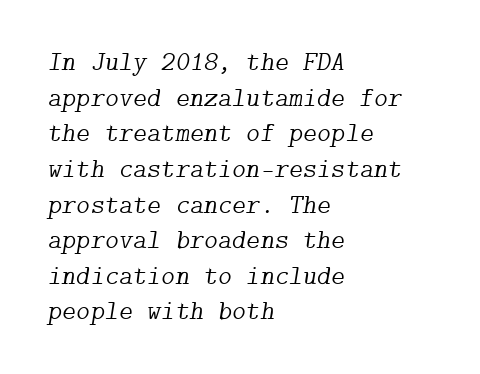
The image shows 27 px text type, italic (leaning right); set left-aligned, normal line spacing (1.32x), normal letter spacing, not underlined.
